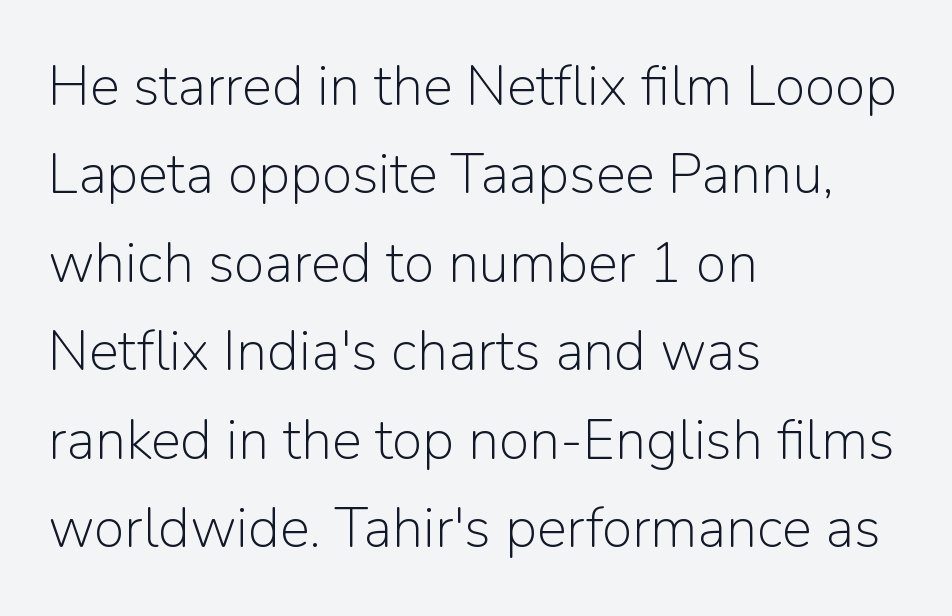
Q: Is the text bold? A: No.
Q: Is the text italic (slanted)? A: No, it is upright.
Q: Is the typeface a serif or a sans-serif typeface? A: Sans-serif.
Q: Is the text underlined? A: No.
Q: How is the paragraph aligned? A: Left-aligned.
Q: Is the spacing between letters normal or unusually wide? A: Normal.
Q: Is the spacing between lines tight, normal or loose? A: Normal.
Q: Width (condensed, normal, or wide)? A: Normal.
Q: Stroke contrast? A: Low.
Q: x-height? A: Medium.
Q: Monospaced? A: No.
